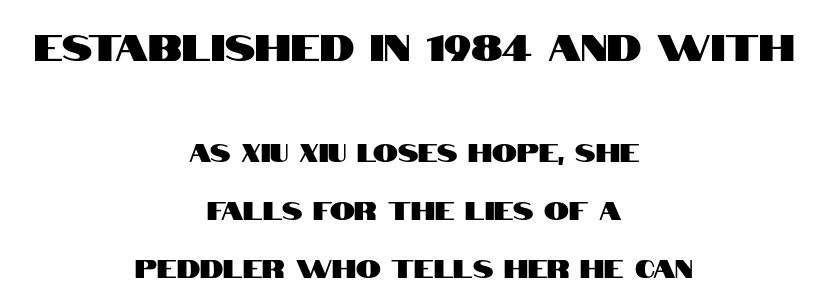
{"serif": "no", "italic": "no", "width": "condensed", "stroke_contrast": "high", "x_height": "large", "monospaced": "no", "underline": "no", "align": "center", "line_spacing": "loose", "line_spacing_ratio": 2.32, "letter_spacing": "normal", "letter_spacing_em": 0.0, "larger_block": "first", "size_ratio": 1.48, "glyph_px": 37}
